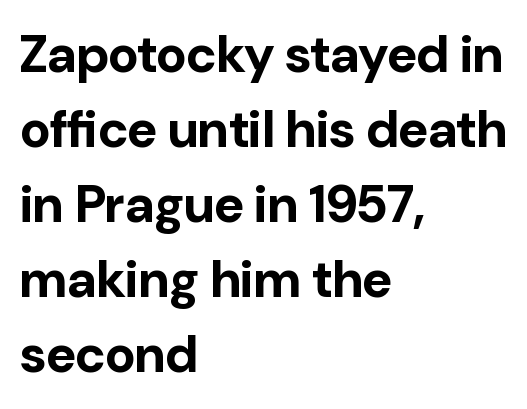
The rendering uses natural spacing where letterforms have individual widths. Are there feet on the stems? There aren't — it's a sans. Only glyphs here, with clear space below each row. Regarding leading, the lines here are spaced in the standard way. A roman cut, with each character standing at attention.
